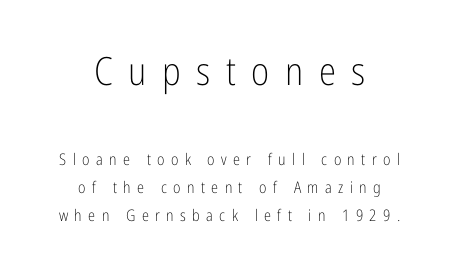
{"serif": "no", "italic": "no", "bold": "no", "weight": "light", "width": "condensed", "stroke_contrast": "low", "x_height": "medium", "monospaced": "no", "underline": "no", "align": "center", "line_spacing_ratio": 1.76, "letter_spacing": "wide", "letter_spacing_em": 0.4, "larger_block": "first", "size_ratio": 2.44, "glyph_px": 39}
